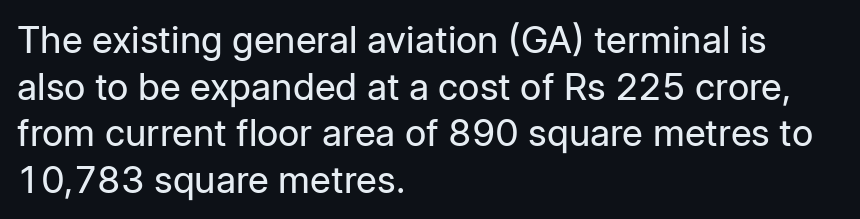
{"serif": "no", "italic": "no", "bold": "no", "weight": "regular", "width": "normal", "stroke_contrast": "low", "x_height": "medium", "monospaced": "no", "underline": "no", "align": "left", "line_spacing": "normal", "line_spacing_ratio": 1.26, "letter_spacing": "normal", "letter_spacing_em": 0.0, "glyph_px": 37}
